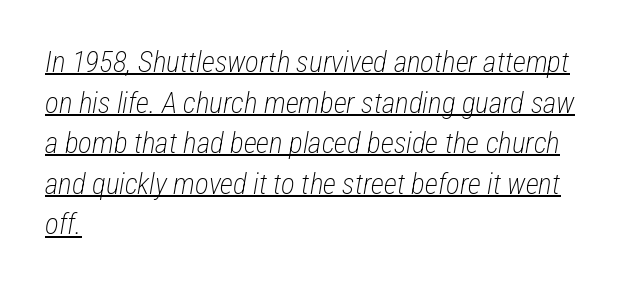
The image shows 29 px light, condensed type, italic (leaning right); set left-aligned, normal line spacing (1.4x), normal letter spacing, underlined; low stroke contrast and a medium x-height.
